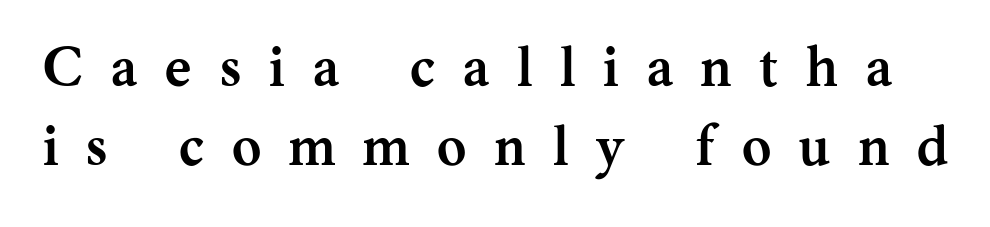
Q: Is the text bold? A: Yes.
Q: Is the text italic (slanted)? A: No, it is upright.
Q: Is the typeface a serif or a sans-serif typeface? A: Serif.
Q: Is the text underlined? A: No.
Q: Is the spacing between letters normal or unusually wide? A: Unusually wide.
Q: Is the spacing between lines tight, normal or loose? A: Normal.
Q: Width (condensed, normal, or wide)? A: Normal.
Q: Stroke contrast? A: Medium.
Q: x-height? A: Medium.
Q: Monospaced? A: No.
